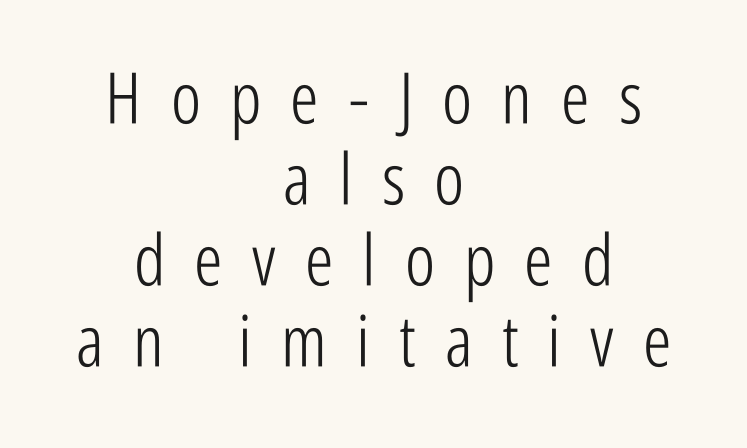
Q: Is the text bold? A: No.
Q: Is the text italic (slanted)? A: No, it is upright.
Q: Is the typeface a serif or a sans-serif typeface? A: Sans-serif.
Q: Is the text underlined? A: No.
Q: How is the paragraph aligned? A: Centered.
Q: Is the spacing between letters normal or unusually wide? A: Unusually wide.
Q: Is the spacing between lines tight, normal or loose? A: Tight.
Q: Width (condensed, normal, or wide)? A: Condensed.
Q: Stroke contrast? A: Low.
Q: x-height? A: Medium.
Q: Monospaced? A: No.
